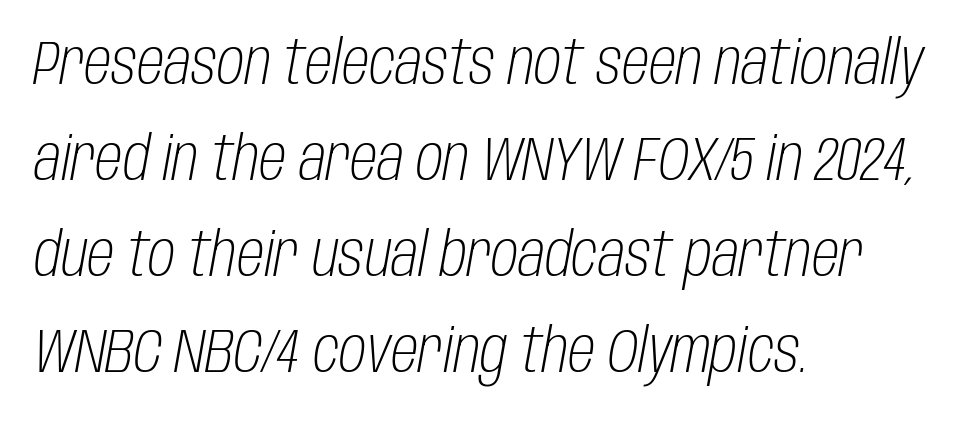
Q: Is the text bold? A: No.
Q: Is the text italic (slanted)? A: Yes, it leans right by about 10 degrees.
Q: Is the text underlined? A: No.
Q: How is the paragraph aligned? A: Left-aligned.
Q: Is the spacing between letters normal or unusually wide? A: Normal.
Q: Is the spacing between lines tight, normal or loose? A: Normal.
Q: Width (condensed, normal, or wide)? A: Condensed.
Q: Stroke contrast? A: Low.
Q: x-height? A: Large.
Q: Monospaced? A: No.
